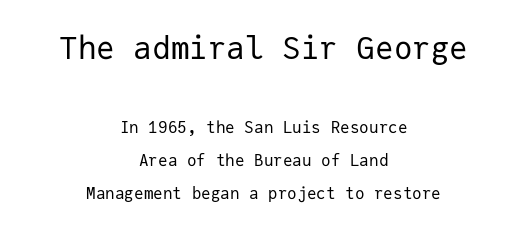
{"serif": "no", "italic": "no", "bold": "no", "weight": "regular", "width": "normal", "stroke_contrast": "low", "x_height": "medium", "monospaced": "yes", "underline": "no", "align": "center", "line_spacing": "loose", "line_spacing_ratio": 2.05, "letter_spacing": "normal", "letter_spacing_em": 0.0, "larger_block": "first", "size_ratio": 1.94, "glyph_px": 31}
